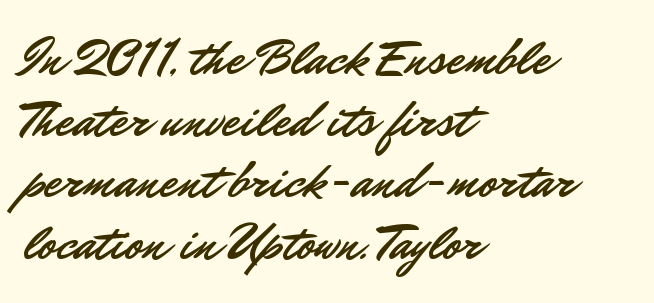
The image shows 51 px sans-serif type; set left-aligned, line spacing 1.21x, normal letter spacing, not underlined; low stroke contrast and a small x-height.
